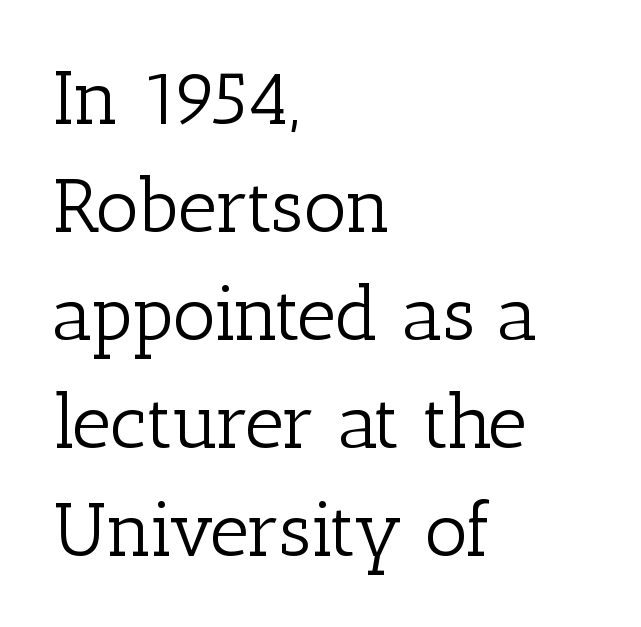
{"serif": "yes", "italic": "no", "bold": "no", "weight": "light", "width": "normal", "stroke_contrast": "low", "x_height": "medium", "monospaced": "no", "underline": "no", "align": "left", "line_spacing": "normal", "line_spacing_ratio": 1.42, "letter_spacing": "normal", "letter_spacing_em": 0.0, "glyph_px": 76}
